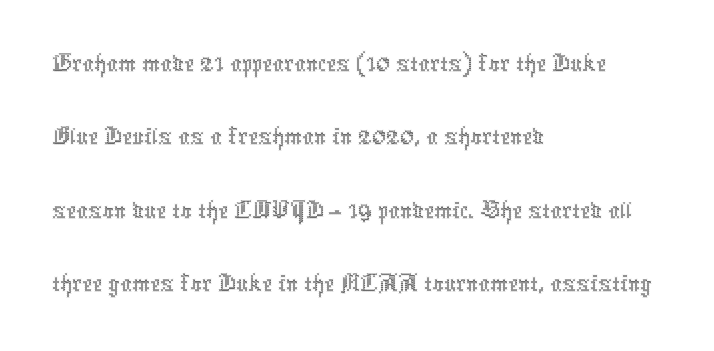
{"italic": "no", "bold": "no", "weight": "thin", "width": "condensed", "x_height": "medium", "monospaced": "no", "underline": "no", "align": "left", "line_spacing": "normal", "line_spacing_ratio": 1.31, "letter_spacing": "normal", "letter_spacing_em": 0.0, "glyph_px": 56}
